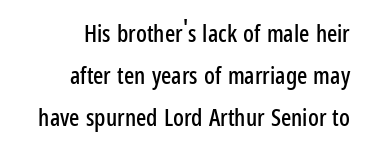
Descender tails drop into unmarked territory. How are the letters spaced? Ordinarily, with no added tracking. Ordinary non-slanted type is in use. Horizontally, the lines are justified to the trailing edge only.
